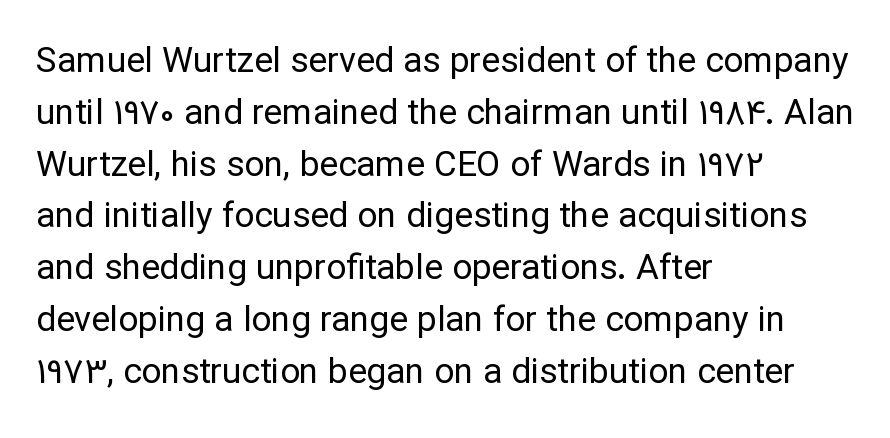
Q: Is the text bold? A: No.
Q: Is the text italic (slanted)? A: No, it is upright.
Q: Is the typeface a serif or a sans-serif typeface? A: Sans-serif.
Q: Is the text underlined? A: No.
Q: How is the paragraph aligned? A: Left-aligned.
Q: Is the spacing between letters normal or unusually wide? A: Normal.
Q: Is the spacing between lines tight, normal or loose? A: Normal.
Q: Width (condensed, normal, or wide)? A: Normal.
Q: Stroke contrast? A: Low.
Q: x-height? A: Medium.
Q: Monospaced? A: No.
